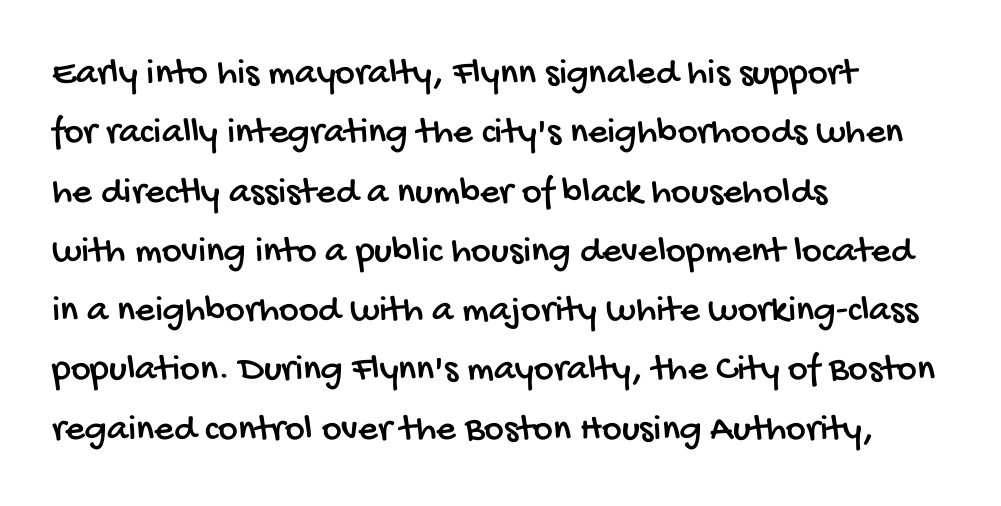
The image shows 38 px condensed sans-serif type; set left-aligned, normal line spacing (1.56x), normal letter spacing, not underlined; low stroke contrast and a large x-height.
